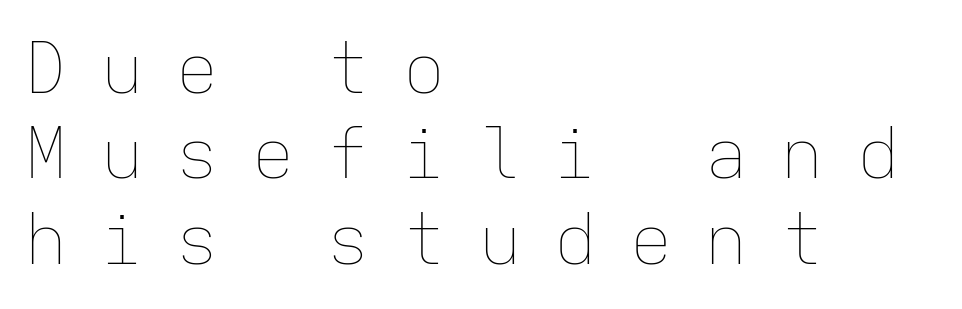
{"italic": "no", "bold": "no", "weight": "thin", "width": "normal", "stroke_contrast": "low", "x_height": "medium", "monospaced": "yes", "underline": "no", "align": "left", "line_spacing_ratio": 1.22, "letter_spacing": "wide", "letter_spacing_em": 0.48, "glyph_px": 70}
